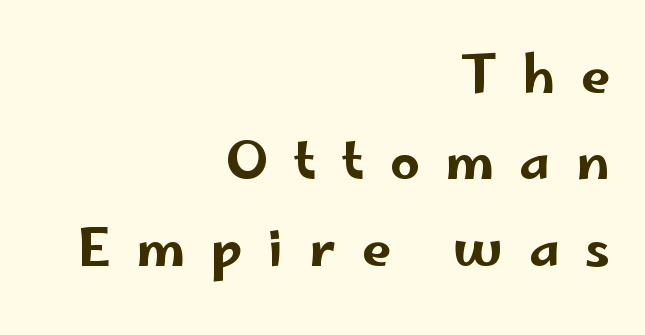
{"serif": "no", "italic": "no", "width": "wide", "stroke_contrast": "low", "x_height": "small", "monospaced": "no", "underline": "no", "align": "right", "line_spacing": "normal", "line_spacing_ratio": 1.66, "letter_spacing": "wide", "letter_spacing_em": 0.49, "glyph_px": 52}
